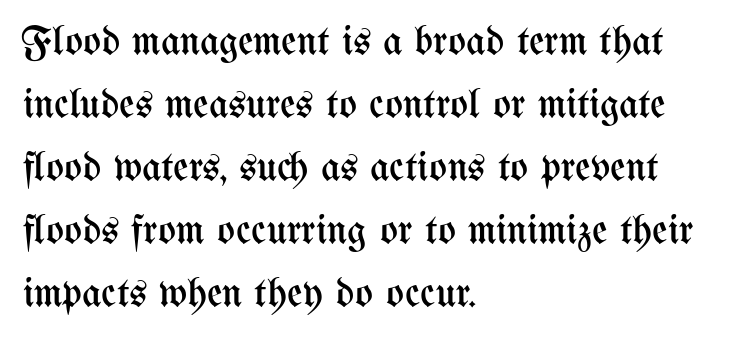
Q: Is the text bold? A: No.
Q: Is the text italic (slanted)? A: No, it is upright.
Q: Is the text underlined? A: No.
Q: How is the paragraph aligned? A: Left-aligned.
Q: Is the spacing between letters normal or unusually wide? A: Normal.
Q: Is the spacing between lines tight, normal or loose? A: Normal.
Q: Width (condensed, normal, or wide)? A: Condensed.
Q: Stroke contrast? A: Medium.
Q: x-height? A: Medium.
Q: Monospaced? A: No.
